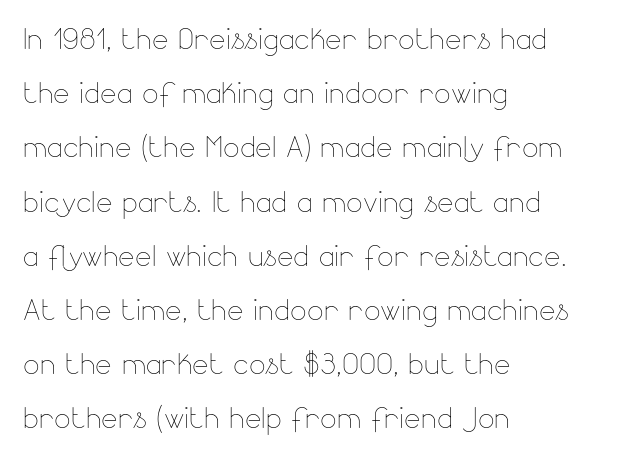
The image shows 39 px thin type, upright; set left-aligned, normal line spacing (1.39x), normal letter spacing, not underlined; low stroke contrast and a small x-height.
